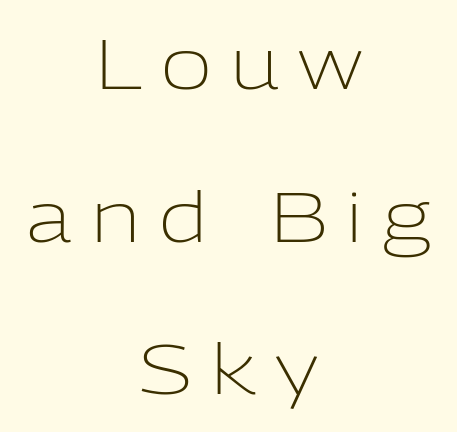
{"serif": "no", "italic": "no", "bold": "no", "weight": "light", "width": "normal", "stroke_contrast": "low", "x_height": "medium", "monospaced": "no", "underline": "no", "align": "center", "line_spacing": "loose", "line_spacing_ratio": 2.18, "letter_spacing": "wide", "letter_spacing_em": 0.27, "glyph_px": 70}
